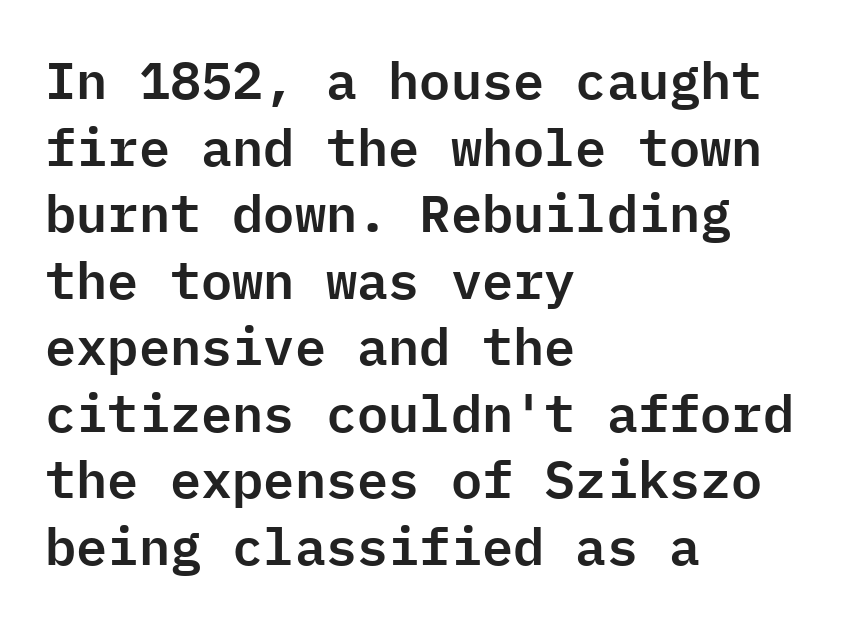
Where is the straight margin? On the left. In terms of letterspacing, this is plain default setting. Each letter's strokes conclude bluntly, with no projecting serifs. Words float on clear page, feet unadorned. This sample has the even, mechanical cadence of fixed-width lettering. Does the leading feel generous? No, just average.
